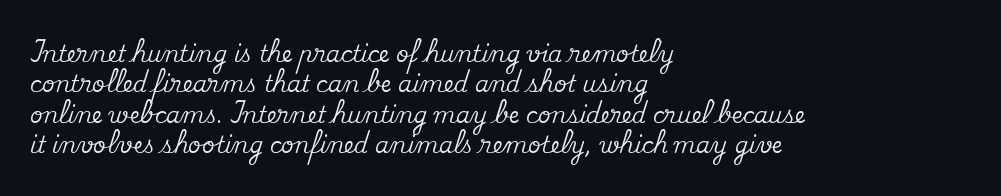
Q: Is the text italic (slanted)? A: Yes.
Q: Is the text underlined? A: No.
Q: How is the paragraph aligned? A: Left-aligned.
Q: Is the spacing between letters normal or unusually wide? A: Normal.
Q: Is the spacing between lines tight, normal or loose? A: Normal.
